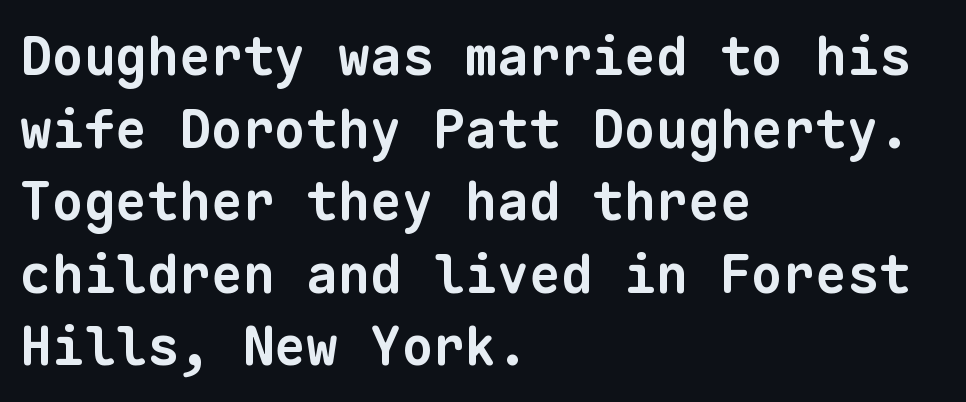
Is this a sans? Yes — the strokes have no serifs. Where is the straight margin? On the left. You could count columns in this text — the font is strictly monospaced. Inter-character spacing is left at the font's built-in metrics. The sample has been set heavy, in full bold.
